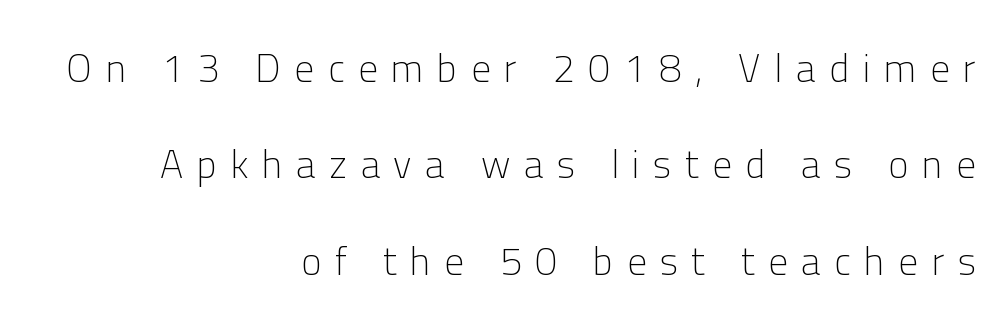
Q: Is the text bold? A: No.
Q: Is the text italic (slanted)? A: No, it is upright.
Q: Is the typeface a serif or a sans-serif typeface? A: Sans-serif.
Q: Is the text underlined? A: No.
Q: How is the paragraph aligned? A: Right-aligned.
Q: Is the spacing between letters normal or unusually wide? A: Unusually wide.
Q: Is the spacing between lines tight, normal or loose? A: Loose.
Q: Width (condensed, normal, or wide)? A: Normal.
Q: Stroke contrast? A: Low.
Q: x-height? A: Medium.
Q: Monospaced? A: No.
